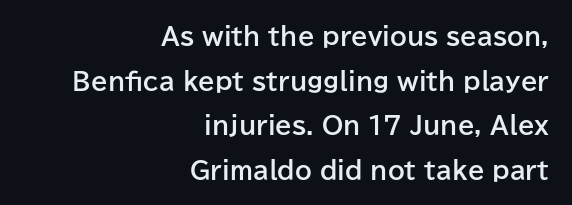
{"italic": "no", "bold": "yes", "underline": "no", "align": "right", "line_spacing_ratio": 1.86, "letter_spacing": "normal", "letter_spacing_em": 0.0, "glyph_px": 24}
